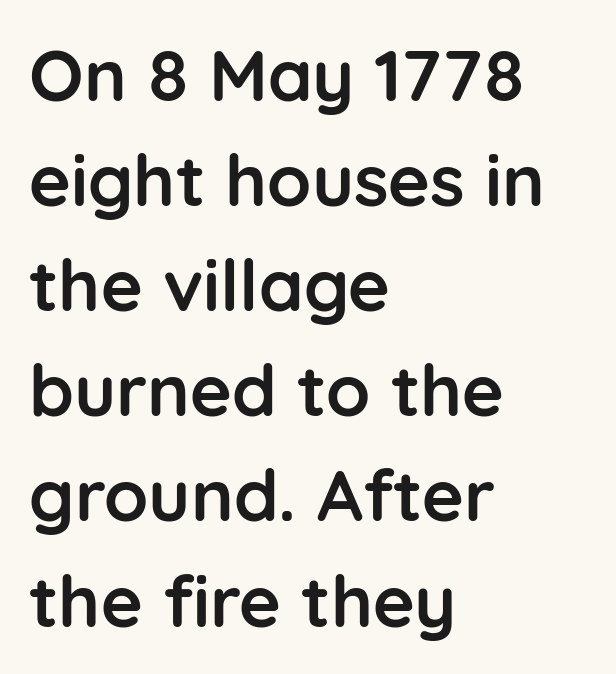
{"serif": "no", "italic": "no", "bold": "yes", "weight": "semibold", "width": "normal", "stroke_contrast": "low", "x_height": "medium", "monospaced": "no", "underline": "no", "align": "left", "line_spacing": "normal", "line_spacing_ratio": 1.46, "letter_spacing": "normal", "letter_spacing_em": 0.0, "glyph_px": 72}
